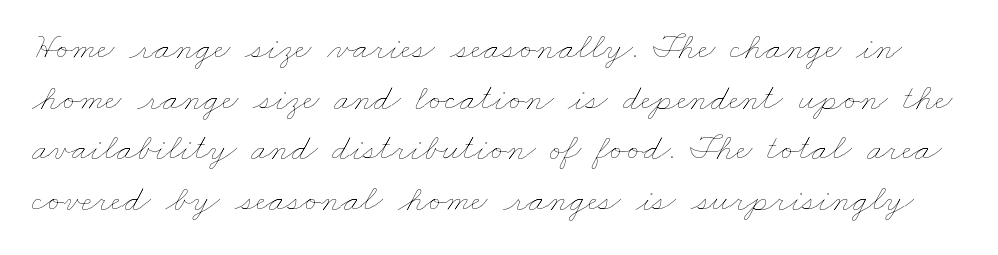
The image shows 37 px thin, wide type; set normal line spacing (1.37x), normal letter spacing, not underlined; low stroke contrast and a small x-height.
